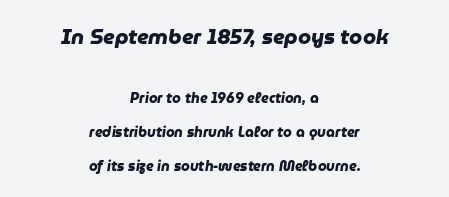
Type without underlining. Standard letterfit; no display-style spreading of the glyphs. Look at the glyph heights: the upper group is clearly the bigger setting. In terms of weight, the rendering is a true, heavy bold. The passage shown stacks its lines with a broad gap. Each line is balanced around a shared central axis.
